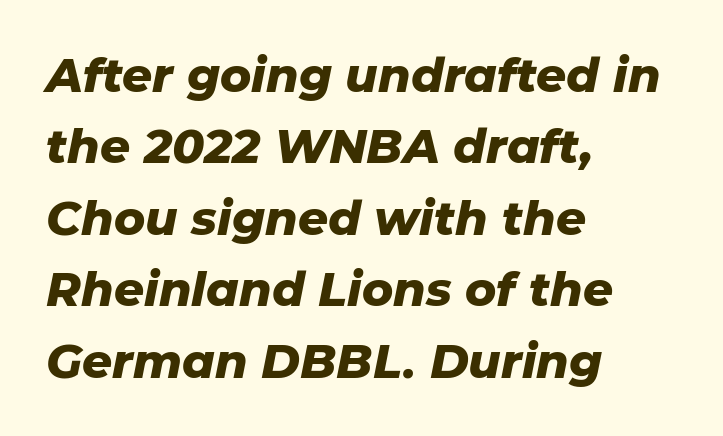
{"italic": "yes", "lean": "right", "slant_degrees": 11, "bold": "yes", "weight": "heavy", "width": "normal", "stroke_contrast": "low", "x_height": "medium", "monospaced": "no", "underline": "no", "align": "left", "line_spacing": "normal", "line_spacing_ratio": 1.52, "letter_spacing": "normal", "letter_spacing_em": 0.0, "glyph_px": 47}
